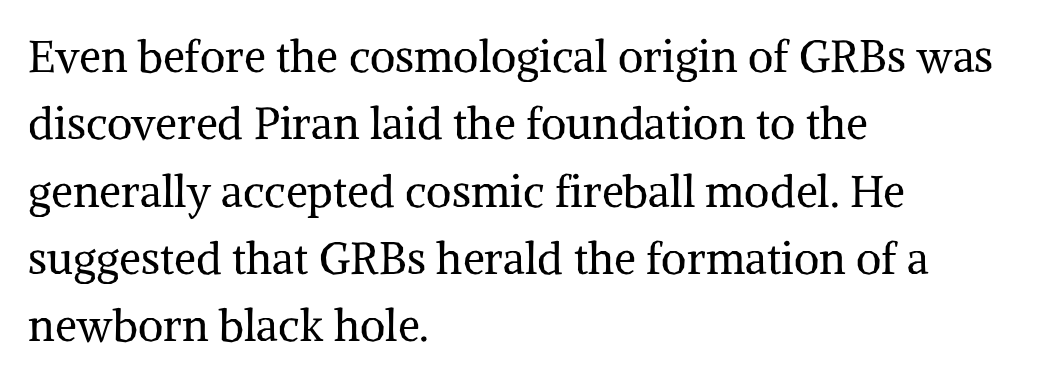
The image shows 44 px regular-weight serif type, upright; set left-aligned, normal line spacing (1.53x), normal letter spacing, not underlined; medium stroke contrast and a medium x-height.
